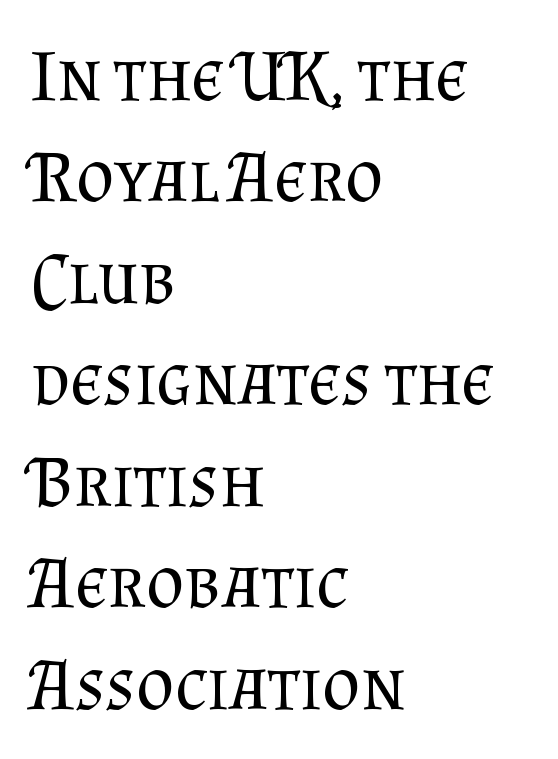
The image shows 73 px regular-weight serif type, upright; set left-aligned, normal line spacing (1.39x), normal letter spacing, not underlined; medium stroke contrast and a small x-height.
